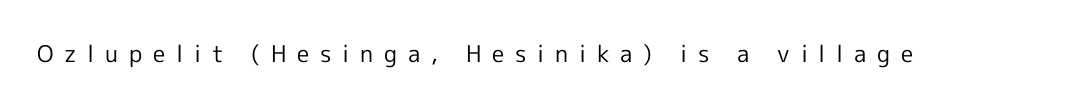
Letter spacing: wide. These lines were composed using upright roman letters. Anything drawn beneath the words? Only blank space. Letters have the restrained weight of plain body copy at most.
